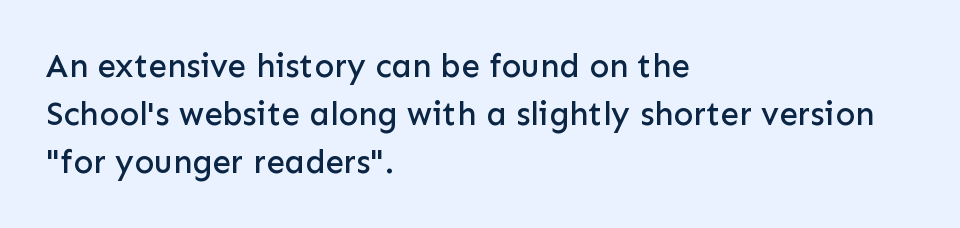
Q: Is the text italic (slanted)? A: No, it is upright.
Q: Is the typeface a serif or a sans-serif typeface? A: Sans-serif.
Q: Is the text underlined? A: No.
Q: How is the paragraph aligned? A: Left-aligned.
Q: Is the spacing between letters normal or unusually wide? A: Normal.
Q: Is the spacing between lines tight, normal or loose? A: Normal.
Q: Width (condensed, normal, or wide)? A: Normal.
Q: Stroke contrast? A: Low.
Q: x-height? A: Medium.
Q: Monospaced? A: No.
